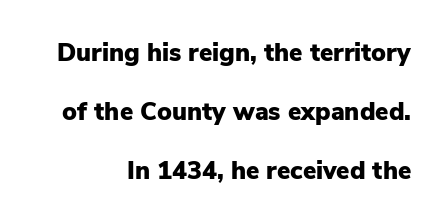
Q: Is the text bold? A: Yes.
Q: Is the text italic (slanted)? A: No, it is upright.
Q: Is the text underlined? A: No.
Q: How is the paragraph aligned? A: Right-aligned.
Q: Is the spacing between letters normal or unusually wide? A: Normal.
Q: Is the spacing between lines tight, normal or loose? A: Loose.
